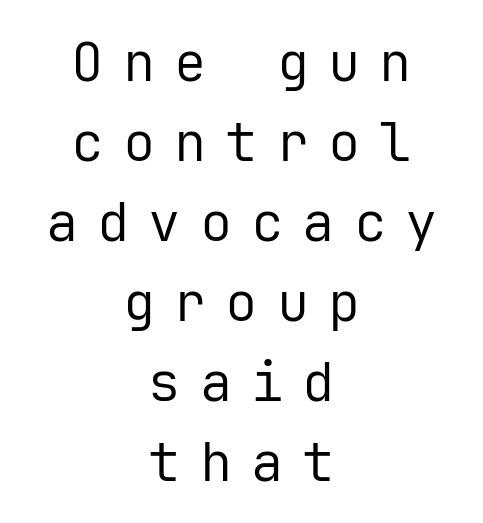
Counters stay open thanks to moderate or lighter strokes. The rendering uses typewriter-style spacing with identical character cells. The characters display no serif detailing; their extremities are plain. The letters stand straight up with perfectly vertical stems.
